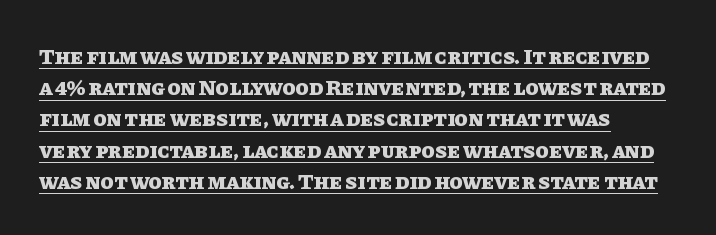
Regular leading. This sample carries an underscore along the baseline area. Each word holds together tightly as a unit, with standard inter-letter gaps. Posture: straight, roman, zero tilt. Alignment: flush left.
